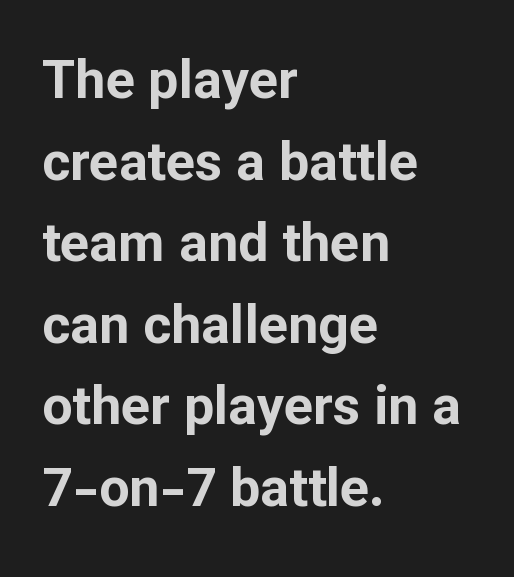
Q: Is the text bold? A: Yes.
Q: Is the text italic (slanted)? A: No, it is upright.
Q: Is the typeface a serif or a sans-serif typeface? A: Sans-serif.
Q: Is the text underlined? A: No.
Q: How is the paragraph aligned? A: Left-aligned.
Q: Is the spacing between letters normal or unusually wide? A: Normal.
Q: Is the spacing between lines tight, normal or loose? A: Normal.
Q: Width (condensed, normal, or wide)? A: Normal.
Q: Stroke contrast? A: Low.
Q: x-height? A: Medium.
Q: Monospaced? A: No.
